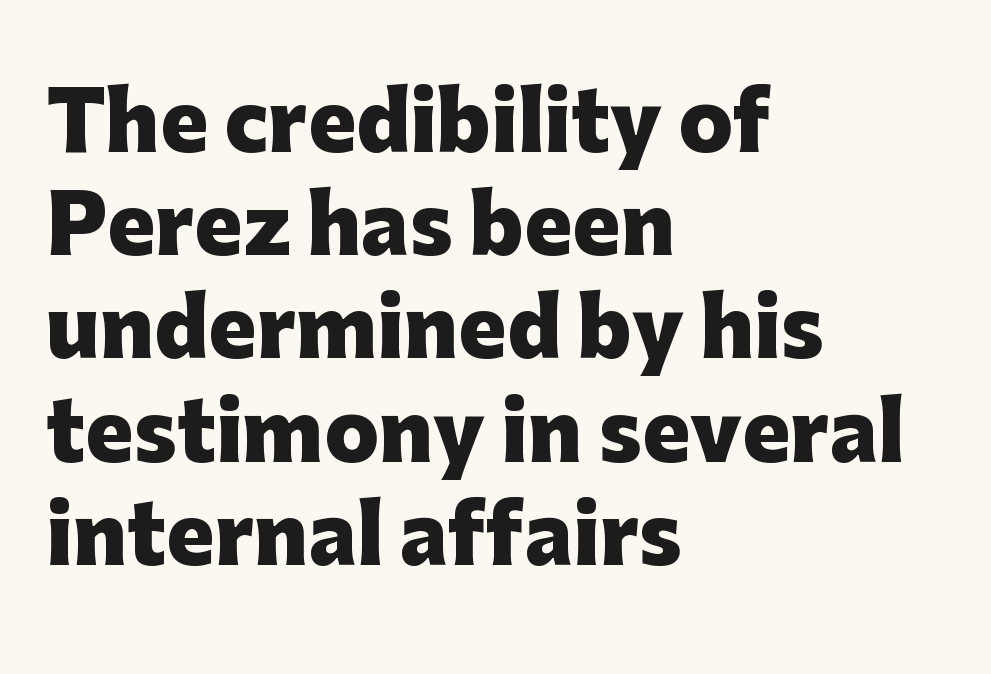
The vertical gap from one line to the next is medium. Where is the straight margin? On the left. Note the varied advance widths — an 'i' is clearly narrower than an 'm'. How heavy is the stroke? Heavy — this is a bold. The passage shown is typeset with a sans-serif family.
